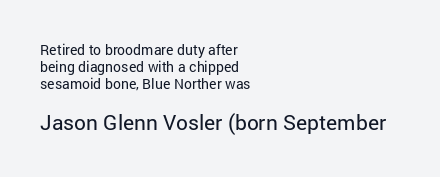
{"italic": "no", "bold": "no", "underline": "no", "align": "left", "line_spacing_ratio": 1.22, "letter_spacing": "normal", "letter_spacing_em": 0.0, "larger_block": "second", "size_ratio": 1.5, "glyph_px": 21}
